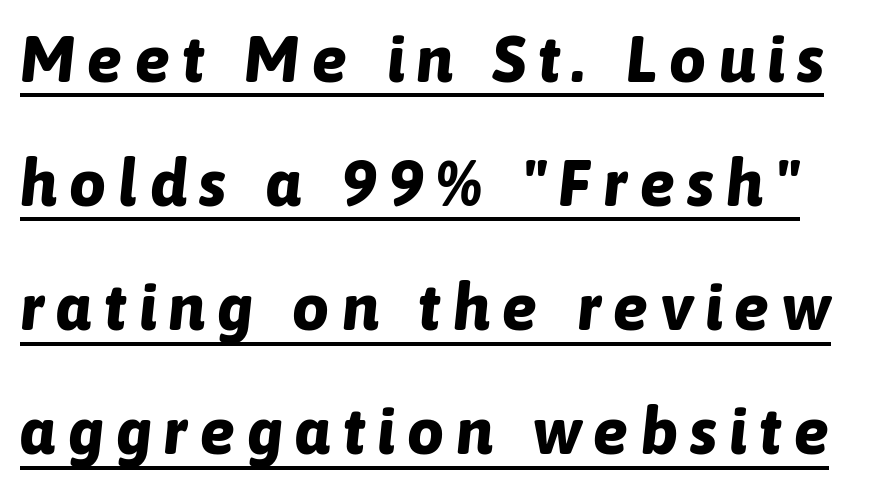
Q: Is the text bold? A: Yes.
Q: Is the text italic (slanted)? A: Yes, it leans right by about 6 degrees.
Q: Is the text underlined? A: Yes.
Q: Is the spacing between lines tight, normal or loose? A: Loose.
Q: Width (condensed, normal, or wide)? A: Normal.
Q: Stroke contrast? A: Low.
Q: x-height? A: Medium.
Q: Monospaced? A: No.
